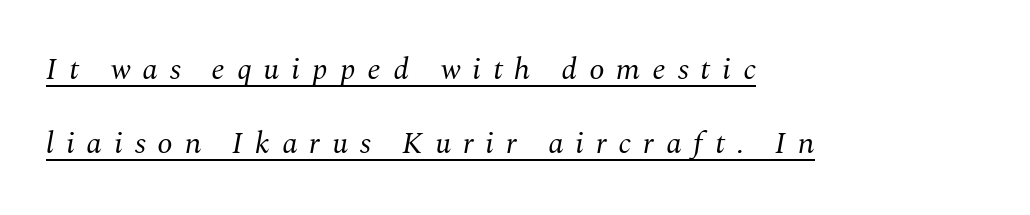
The image shows 31 px regular-weight serif type, italic (leaning right); set left-aligned, loose line spacing (2.4x), unusually wide letter spacing (+0.38 em), underlined; medium stroke contrast and a medium x-height.
